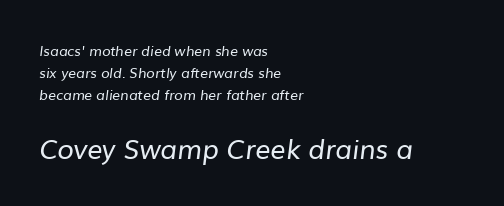
{"bold": "no", "underline": "no", "align": "left", "line_spacing": "normal", "line_spacing_ratio": 1.58, "letter_spacing": "normal", "letter_spacing_em": 0.0, "larger_block": "second", "size_ratio": 1.93, "glyph_px": 27}
